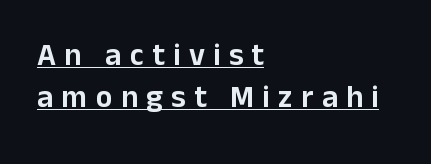
The image shows 31 px sans-serif type, upright; set left-aligned, normal line spacing (1.36x), unusually wide letter spacing (+0.27 em), underlined; low stroke contrast and a medium x-height.
